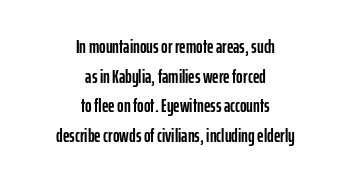
{"italic": "no", "underline": "no", "align": "center", "line_spacing": "normal", "line_spacing_ratio": 1.48, "letter_spacing": "normal", "letter_spacing_em": 0.0, "glyph_px": 20}
